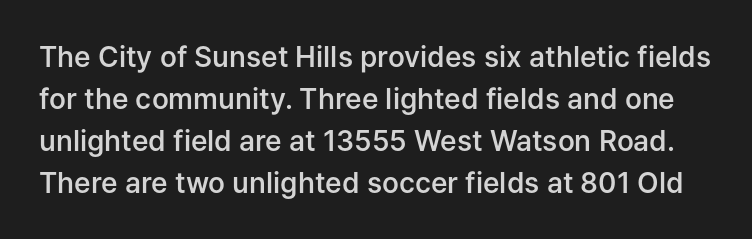
The strokes are fattened partway — semibold, not bold. Do the letters lean? They stand straight. Compared with typical paragraphs, the rows here are spaced about the same. The glyphs in this specimen are sans serif. A typesetter would call this proportional, since set widths differ per character. Lines of text with bare space underneath.
